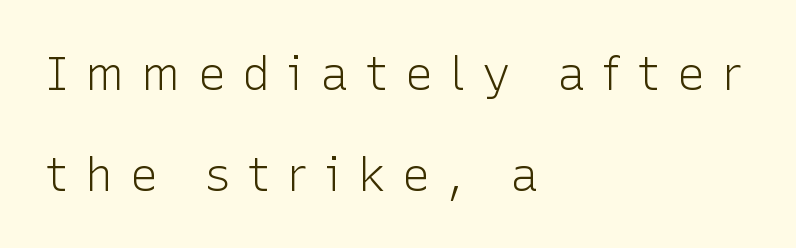
Counters stay open thanks to moderate or lighter strokes. These lines stack with their left ends in a neat column. Plain, unruled lines of type. These lines were composed using upright roman letters. Letter spacing: wide. Think of a printed novel: that variable character pitch is what you see here.
